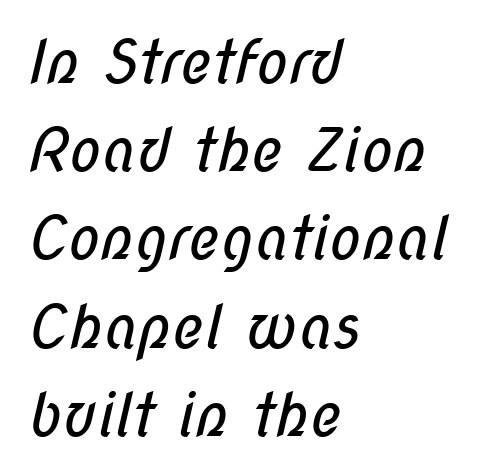
{"serif": "no", "bold": "no", "weight": "regular", "width": "condensed", "stroke_contrast": "low", "x_height": "medium", "monospaced": "no", "underline": "no", "align": "left", "line_spacing": "normal", "line_spacing_ratio": 1.47, "letter_spacing": "normal", "letter_spacing_em": 0.0, "glyph_px": 60}
